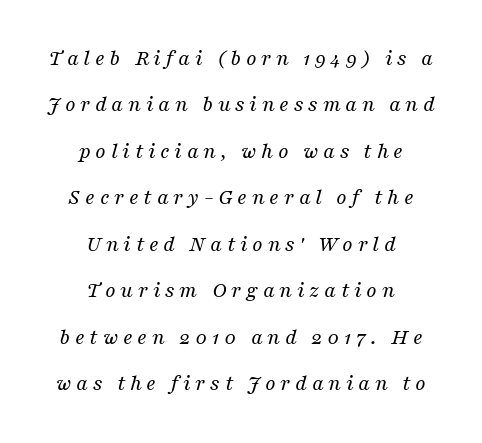
Q: Is the text bold? A: No.
Q: Is the text italic (slanted)? A: Yes, it leans right by about 16 degrees.
Q: Is the text underlined? A: No.
Q: How is the paragraph aligned? A: Centered.
Q: Is the spacing between letters normal or unusually wide? A: Unusually wide.
Q: Is the spacing between lines tight, normal or loose? A: Loose.
